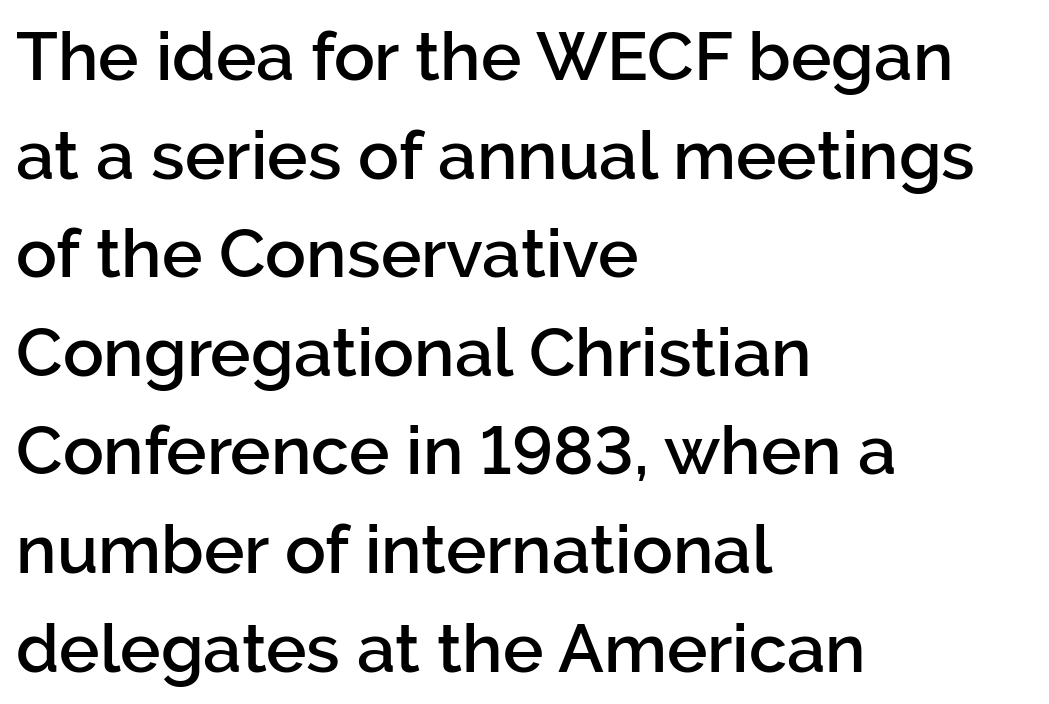
The image shows 68 px semibold sans-serif type, upright; set left-aligned, normal line spacing (1.45x), normal letter spacing, not underlined; low stroke contrast and a medium x-height.
